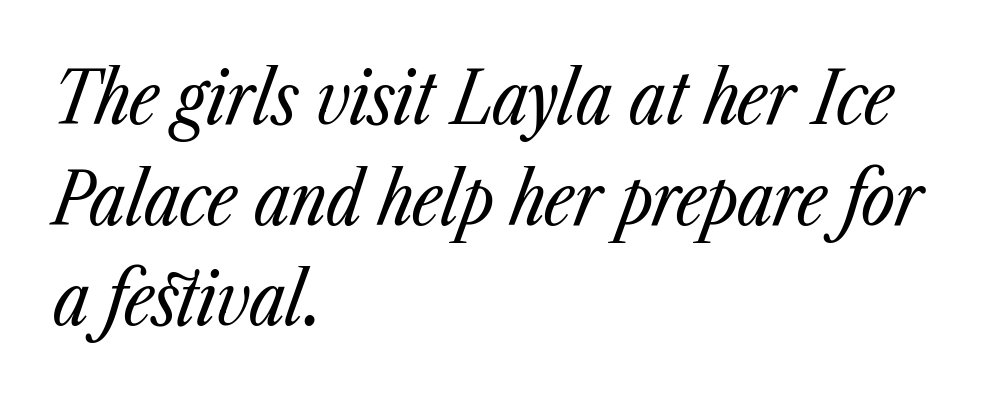
This sample has the flowing, uneven cadence of proportional lettering. Spacing between characters is what you'd get straight out of the box. The rendering applies a slant to the glyphs. Weight class: somewhere from thin through regular.
